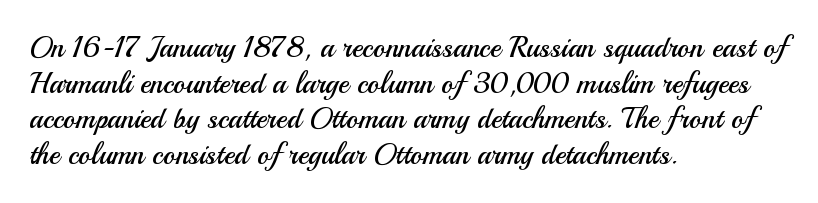
The typeface chosen for these lines omits serifs. One-word summary of the alignment: left. The gap between lines stays unmarked.
